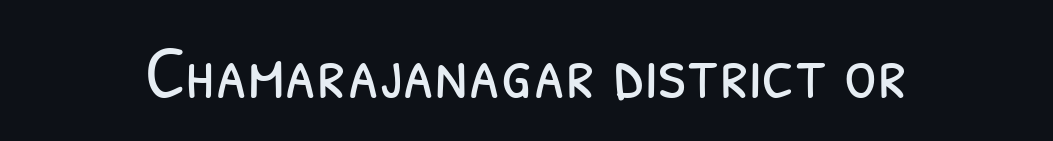
The image shows 75 px light, condensed sans-serif type; set normal letter spacing, not underlined; low stroke contrast and a medium x-height.
